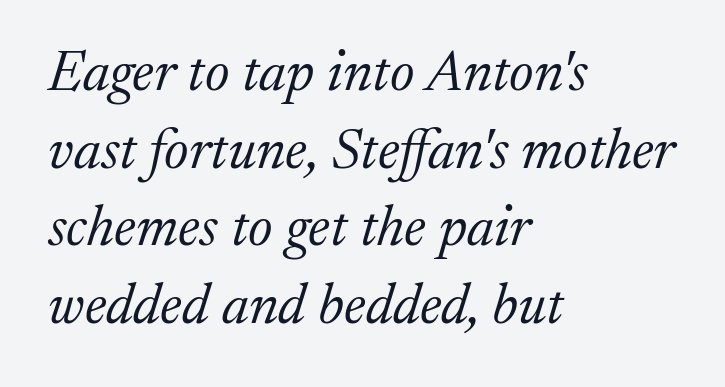
{"serif": "yes", "italic": "yes", "lean": "right", "slant_degrees": 17, "bold": "no", "weight": "light", "width": "normal", "stroke_contrast": "medium", "x_height": "medium", "monospaced": "no", "underline": "no", "align": "left", "line_spacing": "normal", "line_spacing_ratio": 1.36, "letter_spacing": "normal", "letter_spacing_em": 0.0, "glyph_px": 57}
